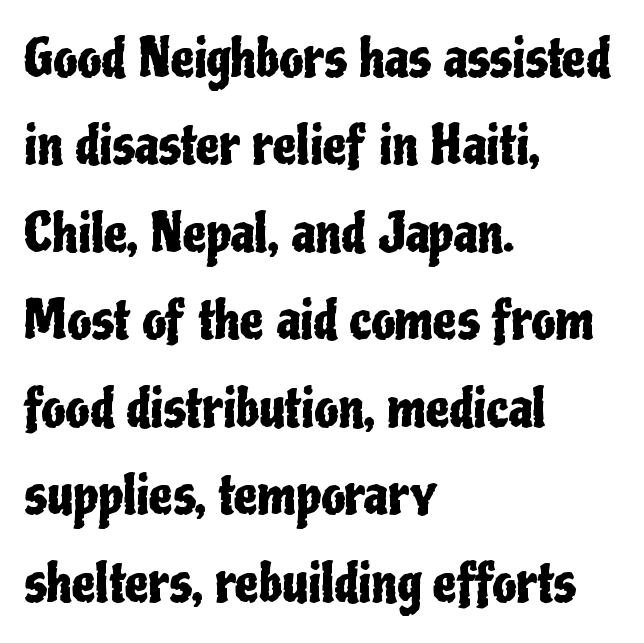
{"serif": "no", "italic": "no", "width": "condensed", "stroke_contrast": "low", "x_height": "medium", "monospaced": "no", "underline": "no", "align": "left", "line_spacing": "normal", "line_spacing_ratio": 1.65, "letter_spacing": "normal", "letter_spacing_em": 0.0, "glyph_px": 53}
